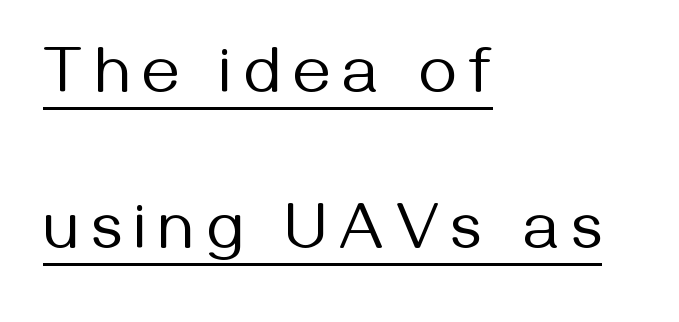
The image shows 65 px regular-weight sans-serif type, upright; set left-aligned, loose line spacing (2.4x), unusually wide letter spacing (+0.2 em), underlined; medium stroke contrast and a medium x-height.
